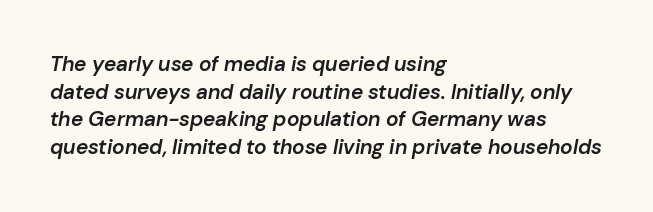
This is moderately heavy type, rendered in semibold. One-word summary of the alignment: left. Inter-character spacing is left at the font's built-in metrics. Characters are canted at an angle relative to the baseline's perpendicular. This sample keeps an unexceptional amount of space between lines. Letters rest on an invisible, unmarked baseline.
